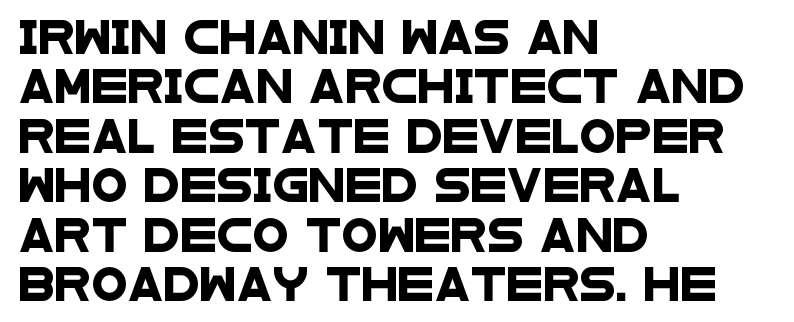
{"serif": "no", "width": "wide", "stroke_contrast": "low", "x_height": "large", "monospaced": "no", "underline": "no", "align": "left", "line_spacing": "normal", "line_spacing_ratio": 1.5, "letter_spacing": "normal", "letter_spacing_em": 0.0, "glyph_px": 33}
